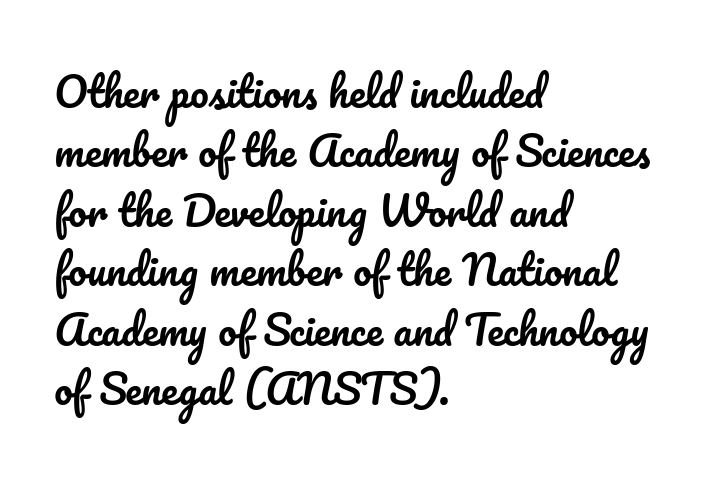
Q: Is the text italic (slanted)? A: Yes.
Q: Is the text underlined? A: No.
Q: How is the paragraph aligned? A: Left-aligned.
Q: Is the spacing between letters normal or unusually wide? A: Normal.
Q: Is the spacing between lines tight, normal or loose? A: Normal.
Q: Width (condensed, normal, or wide)? A: Normal.
Q: Stroke contrast? A: Low.
Q: x-height? A: Small.
Q: Monospaced? A: No.
